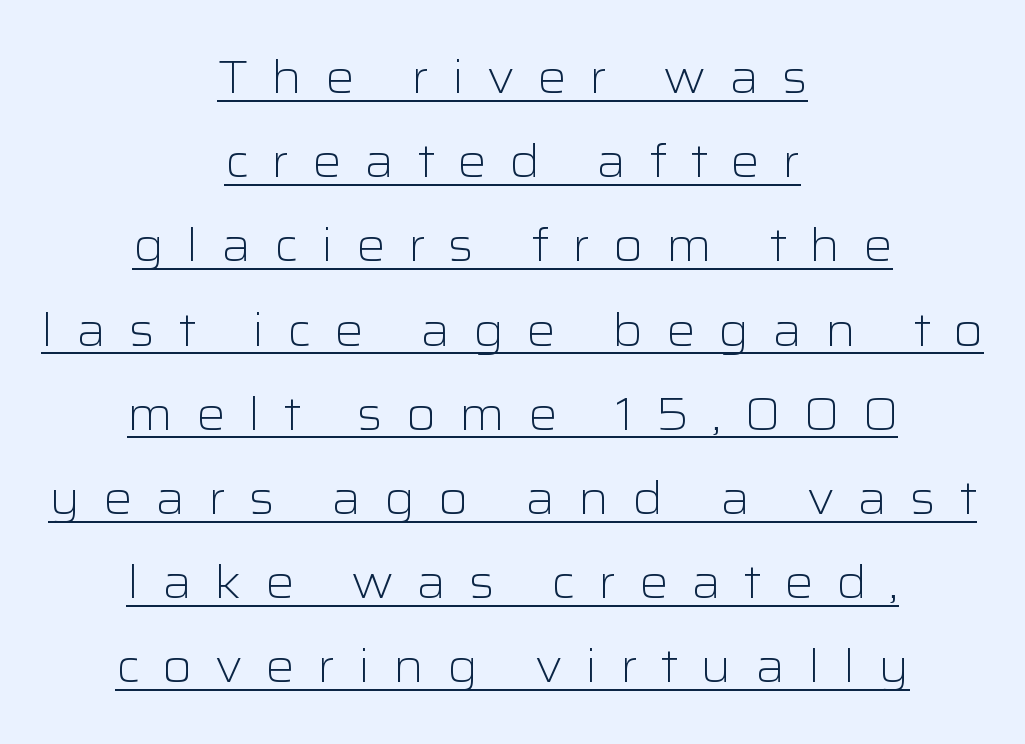
The image shows 46 px light, wide sans-serif type, upright; set centered, line spacing 1.83x, unusually wide letter spacing (+0.49 em), underlined; low stroke contrast and a medium x-height.
